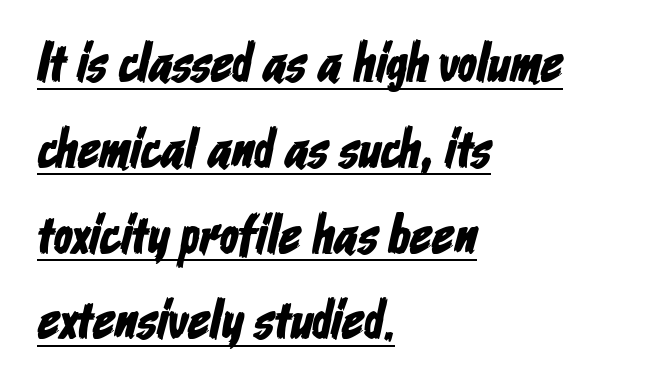
You could not count columns in this text — the font is proportionally spaced. Compared with typical paragraphs, the rows here are spaced about the same. Each line of the rendering has a horizontal stroke beneath the glyphs. If you drew a ruler down the left edge, every line would touch it.
